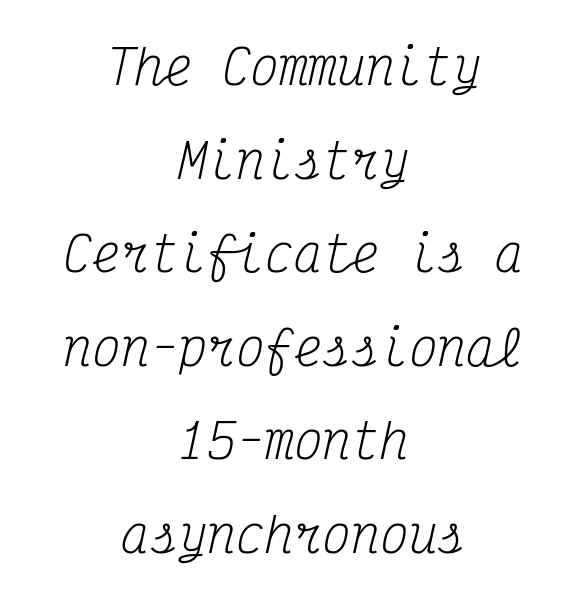
The image shows 48 px regular-weight, condensed serif type, italic (leaning right), monospaced; set centered, loose line spacing (1.95x), normal letter spacing, not underlined; medium stroke contrast and a medium x-height.
